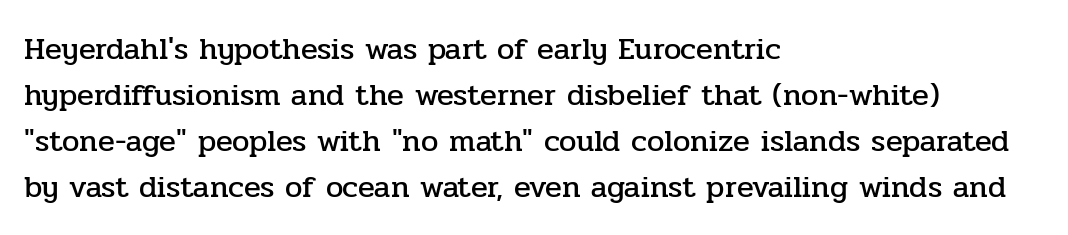
Is this a fixed-width face? No — the glyphs have proportional, varying widths. These lines are set flush left with a ragged right edge. The horizontal fit of the characters is conventional and even. Style check: upright. These lines are composed in type with serifs. The rows are spaced the way most documents space them.
